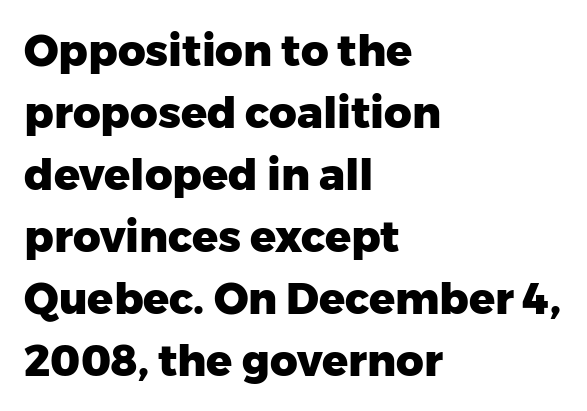
The gaps between neighbouring characters are ordinary and unremarkable. Italic: no, the glyphs are upright roman. Strong, thick strokes mark this as bold type. Normally led — the rows are evenly, conventionally spaced. The rendering uses natural spacing where letterforms have individual widths. These lines stack with their left ends in a neat column.
